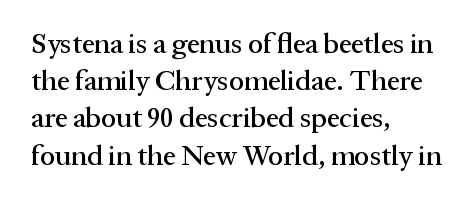
The image shows 28 px serif type, upright; set left-aligned, normal line spacing (1.33x), normal letter spacing, not underlined; medium stroke contrast and a medium x-height.
